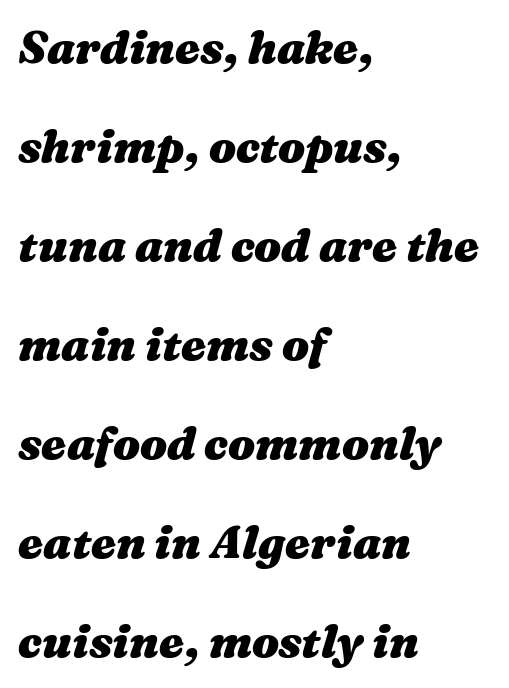
Every character sits at an angle, as italics do. Here the designer chose a conventional face with non-uniform glyph widths. Every row of glyphs begins at an identical x-position on the left. The characters look thick and weighty, a clear bold. Nobody drew a line under any word here.
